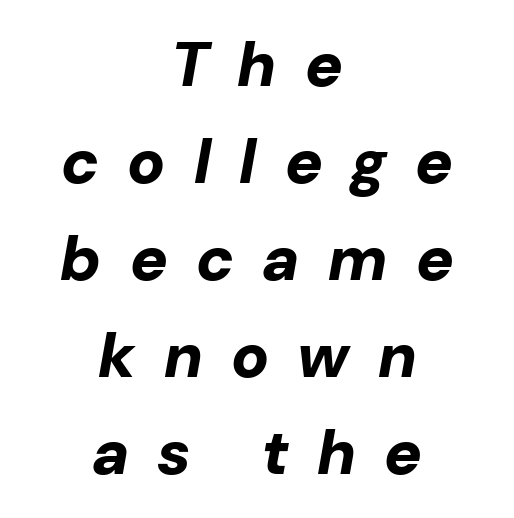
Clear beneath every line of the passage. Visually the block forms a symmetrical silhouette, jagged on both flanks. This block has exactly the height ordinary leading produces. The letters are spread apart with noticeably loose tracking.
